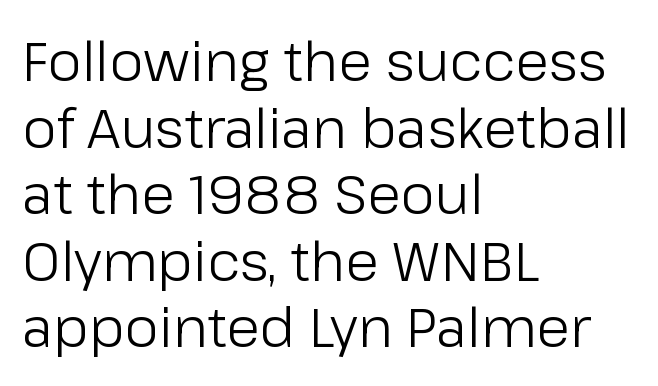
{"serif": "no", "italic": "no", "bold": "no", "weight": "light", "width": "normal", "stroke_contrast": "low", "x_height": "medium", "monospaced": "no", "underline": "no", "align": "left", "line_spacing_ratio": 1.21, "letter_spacing": "normal", "letter_spacing_em": 0.0, "glyph_px": 55}
